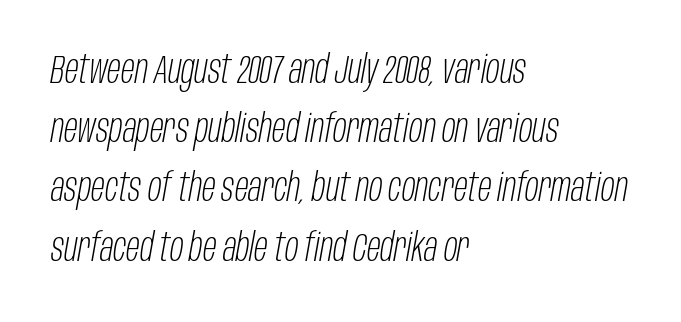
The area under the type is left untouched. Do the characters align in a grid? No, the font is proportional. The passage shown stacks its lines at a standard gap. This reads as an unemphasized weight, regular at the heaviest. When letters slant like this, we call the style italic.
